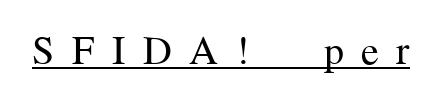
Stroke mass is kept to a normal reading level or below. Short note: letters widely spaced. Here the designer chose a conventional face with non-uniform glyph widths. The lettering is marked with a stroke running underneath it. Posture: straight, roman, zero tilt. The typeface chosen for these lines features serifs.
